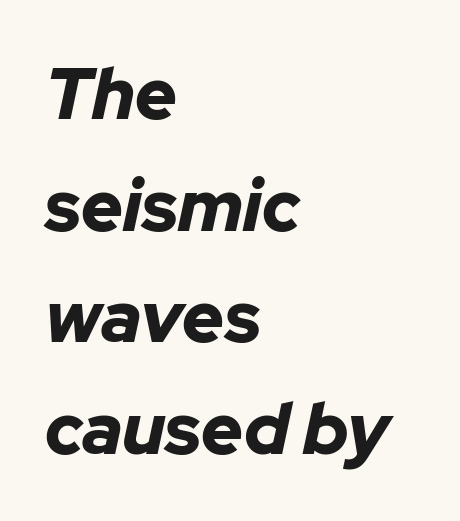
The image shows 72 px bold type, italic (leaning right); set left-aligned, normal line spacing (1.55x), normal letter spacing, not underlined; low stroke contrast and a medium x-height.
